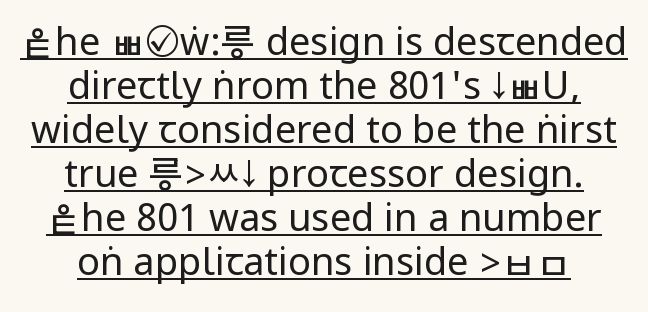
Which margin do the lines hug? Neither — every line sits in the middle. The passage shown has conventional tracking throughout. Honestly, the underline is the first thing you notice here. Bold? No — there's no thickening of the strokes.
